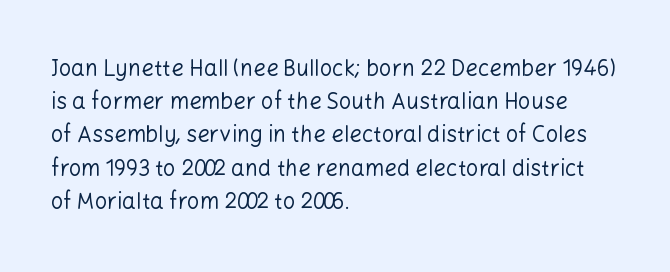
Tall strokes in this sample are plumb rather than angled. Weight: regular or lighter. Tracking value appears to be zero — textbook default spacing. The passage shown stacks its lines at a standard gap. The lines in this sample share a left origin and differ only in where they stop. Anything drawn beneath the words? Only blank space.
